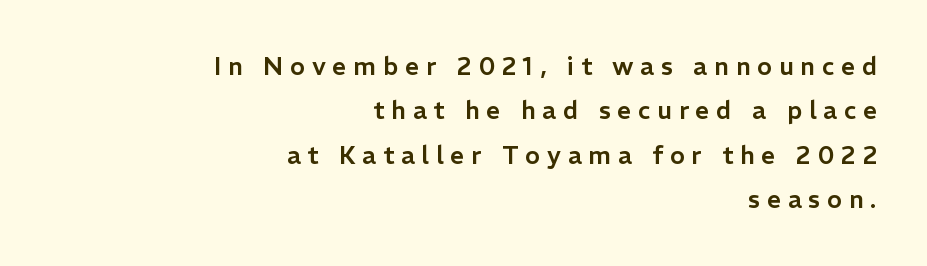
The image shows 25 px text type, upright; set right-aligned, line spacing 1.78x, unusually wide letter spacing (+0.27 em), not underlined.
